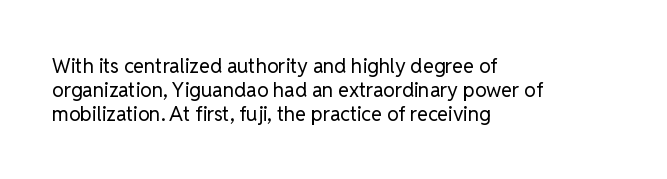
Descenders are the only things crossing below the line. Letters have the restrained weight of plain body copy at most. Where is the straight margin? On the left. Between one letter and the next there's only the usual sliver of space.
